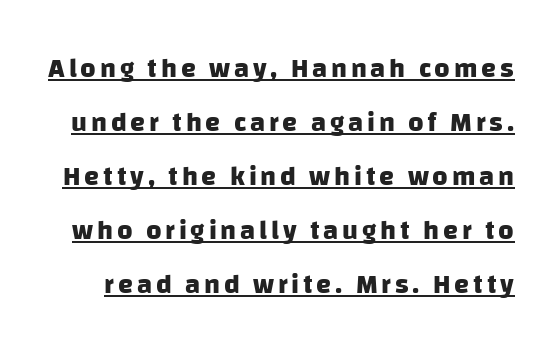
{"bold": "yes", "underline": "yes", "line_spacing": "loose", "line_spacing_ratio": 2.0, "glyph_px": 27}
